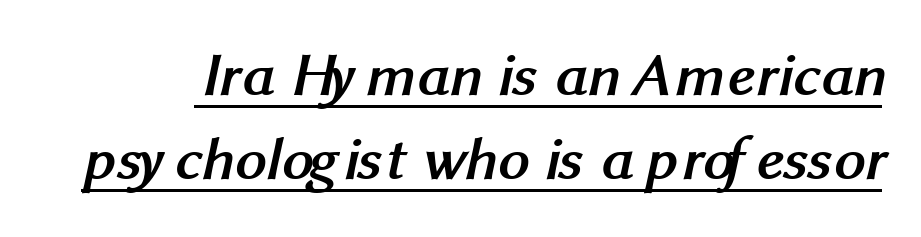
Q: Is the text bold? A: Yes.
Q: Is the typeface a serif or a sans-serif typeface? A: Sans-serif.
Q: Is the text underlined? A: Yes.
Q: Is the spacing between letters normal or unusually wide? A: Normal.
Q: Is the spacing between lines tight, normal or loose? A: Normal.
Q: Width (condensed, normal, or wide)? A: Normal.
Q: Stroke contrast? A: Medium.
Q: x-height? A: Medium.
Q: Monospaced? A: No.
